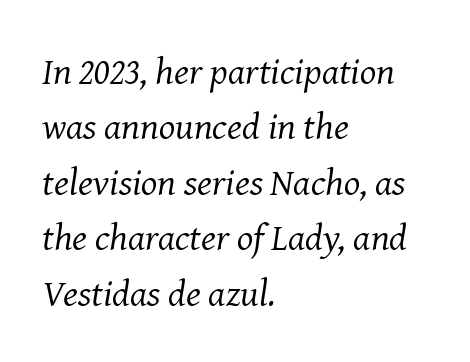
{"serif": "yes", "italic": "yes", "lean": "right", "slant_degrees": 8, "bold": "no", "weight": "regular", "width": "normal", "stroke_contrast": "medium", "x_height": "medium", "monospaced": "no", "underline": "no", "align": "left", "line_spacing": "normal", "line_spacing_ratio": 1.46, "letter_spacing": "normal", "letter_spacing_em": 0.0, "glyph_px": 38}
